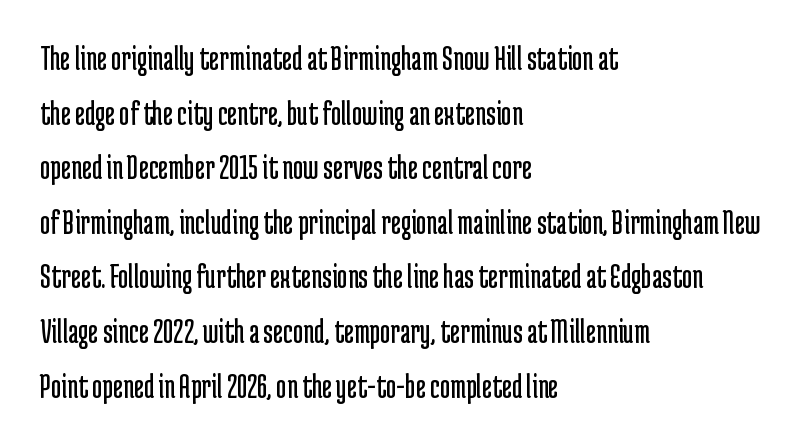
Q: Is the text bold? A: No.
Q: Is the text italic (slanted)? A: No, it is upright.
Q: Is the typeface a serif or a sans-serif typeface? A: Sans-serif.
Q: Is the text underlined? A: No.
Q: How is the paragraph aligned? A: Left-aligned.
Q: Is the spacing between letters normal or unusually wide? A: Normal.
Q: Is the spacing between lines tight, normal or loose? A: Normal.
Q: Width (condensed, normal, or wide)? A: Condensed.
Q: Stroke contrast? A: Low.
Q: x-height? A: Medium.
Q: Monospaced? A: No.
